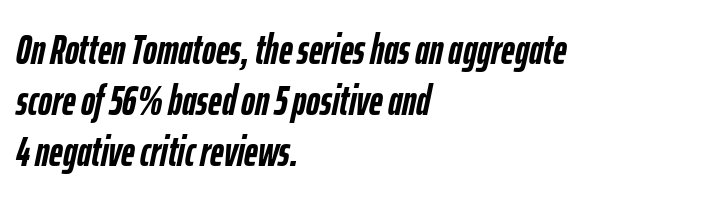
The image shows 42 px semibold, condensed type, italic (leaning right); set left-aligned, line spacing 1.22x, normal letter spacing, not underlined; low stroke contrast and a medium x-height.
